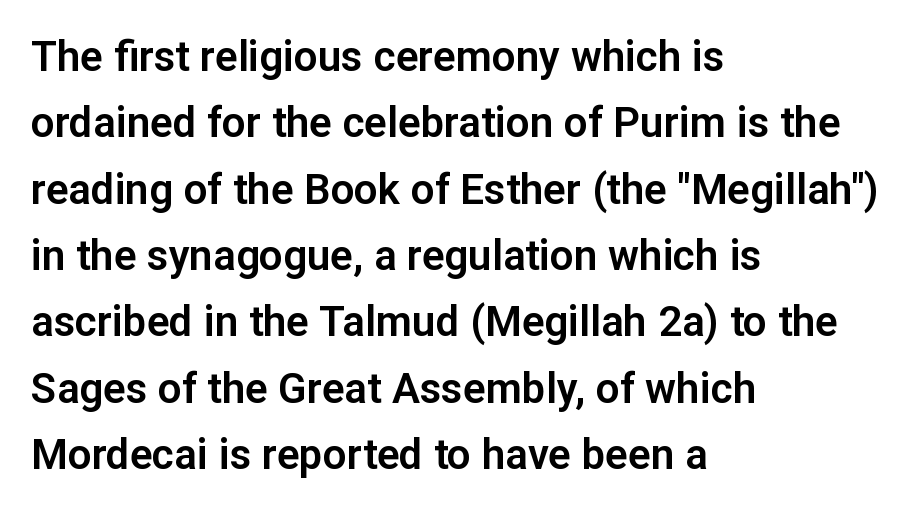
{"serif": "no", "italic": "no", "width": "normal", "stroke_contrast": "low", "x_height": "medium", "monospaced": "no", "underline": "no", "align": "left", "line_spacing": "normal", "line_spacing_ratio": 1.58, "letter_spacing": "normal", "letter_spacing_em": 0.0, "glyph_px": 42}
